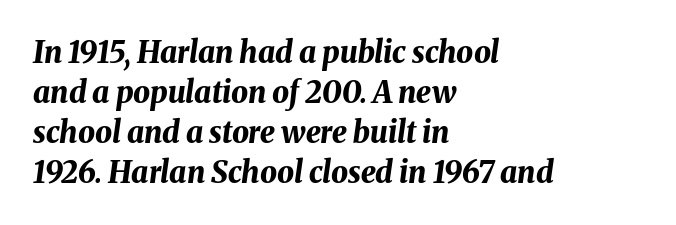
Q: Is the text bold? A: Yes.
Q: Is the text italic (slanted)? A: Yes, it leans right by about 8 degrees.
Q: Is the text underlined? A: No.
Q: How is the paragraph aligned? A: Left-aligned.
Q: Is the spacing between letters normal or unusually wide? A: Normal.
Q: Is the spacing between lines tight, normal or loose? A: Normal.
Q: Width (condensed, normal, or wide)? A: Normal.
Q: Stroke contrast? A: Medium.
Q: x-height? A: Medium.
Q: Monospaced? A: No.
